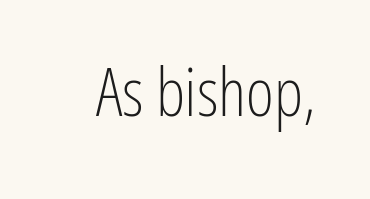
The typography opts for an upright posture over an oblique one. Nothing unusual about the tracking: characters are spaced as the font intends. No extra ink here — the face is not bold. Here the designer chose a conventional face with non-uniform glyph widths. The passage shown is not underscored anywhere.
